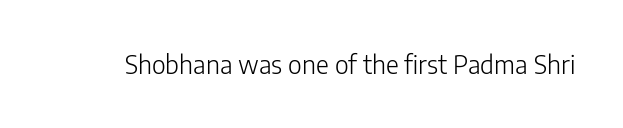
Q: Is the text bold? A: No.
Q: Is the text italic (slanted)? A: No, it is upright.
Q: Is the text underlined? A: No.
Q: Is the spacing between letters normal or unusually wide? A: Normal.
